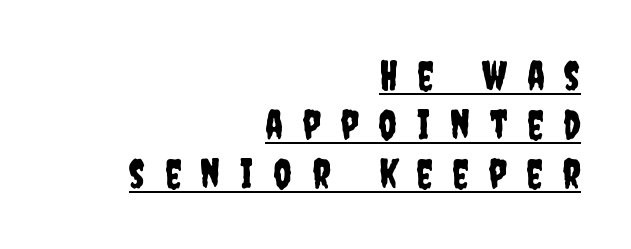
{"serif": "no", "italic": "no", "width": "condensed", "stroke_contrast": "low", "x_height": "large", "monospaced": "no", "underline": "yes", "align": "right", "line_spacing_ratio": 1.23, "letter_spacing": "wide", "letter_spacing_em": 0.49, "glyph_px": 40}
